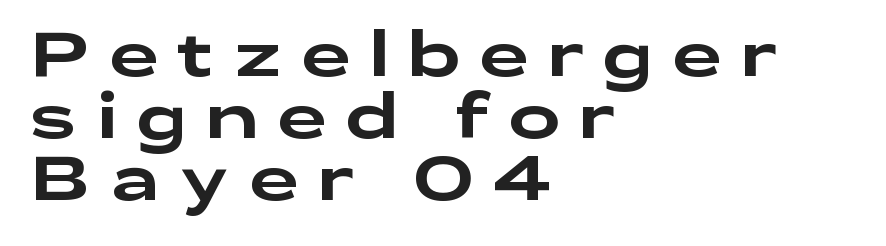
Q: Is the text italic (slanted)? A: No, it is upright.
Q: Is the typeface a serif or a sans-serif typeface? A: Sans-serif.
Q: Is the text underlined? A: No.
Q: How is the paragraph aligned? A: Left-aligned.
Q: Is the spacing between letters normal or unusually wide? A: Unusually wide.
Q: Is the spacing between lines tight, normal or loose? A: Tight.
Q: Width (condensed, normal, or wide)? A: Wide.
Q: Stroke contrast? A: Low.
Q: x-height? A: Medium.
Q: Monospaced? A: No.
